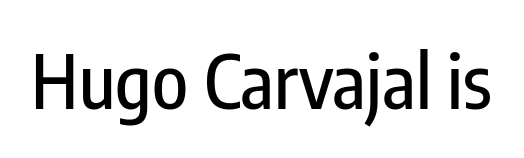
{"serif": "no", "italic": "no", "width": "condensed", "stroke_contrast": "low", "x_height": "medium", "monospaced": "no", "underline": "no", "letter_spacing": "normal", "letter_spacing_em": 0.0, "glyph_px": 74}
